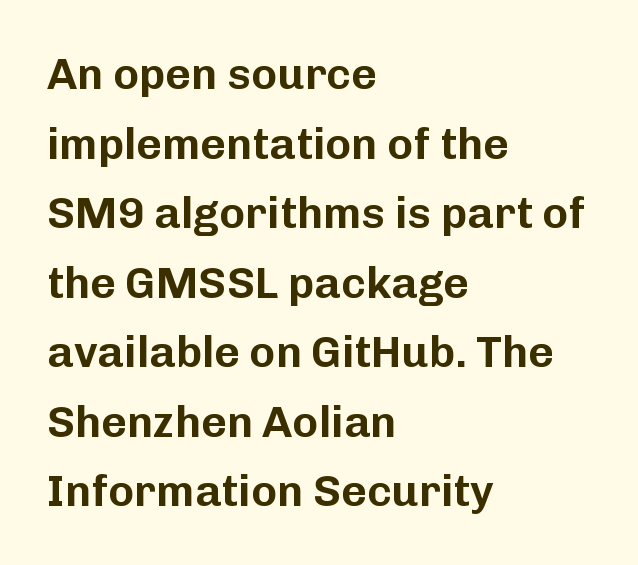
{"serif": "no", "italic": "no", "width": "normal", "stroke_contrast": "low", "x_height": "medium", "monospaced": "no", "underline": "no", "align": "left", "line_spacing": "normal", "line_spacing_ratio": 1.58, "letter_spacing": "normal", "letter_spacing_em": 0.0, "glyph_px": 44}
